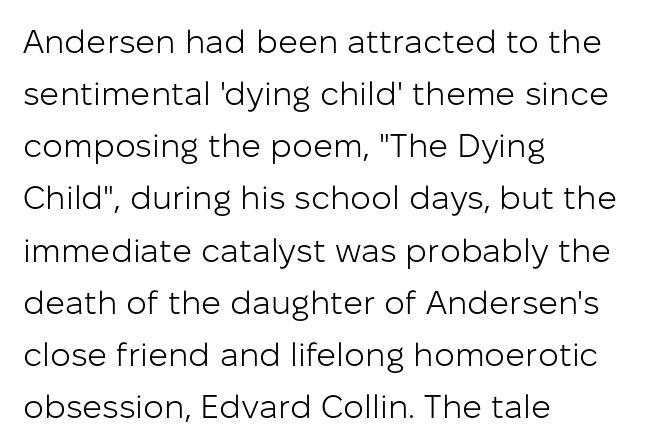
{"serif": "no", "italic": "no", "bold": "no", "weight": "light", "width": "normal", "stroke_contrast": "low", "x_height": "medium", "monospaced": "no", "underline": "no", "align": "left", "line_spacing": "normal", "line_spacing_ratio": 1.58, "letter_spacing": "normal", "letter_spacing_em": 0.0, "glyph_px": 33}
